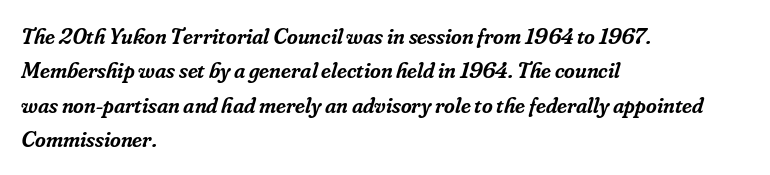
{"italic": "yes", "lean": "right", "slant_degrees": 16, "bold": "semi", "underline": "no", "align": "left", "line_spacing": "normal", "line_spacing_ratio": 1.5, "letter_spacing": "normal", "letter_spacing_em": 0.0, "glyph_px": 23}
